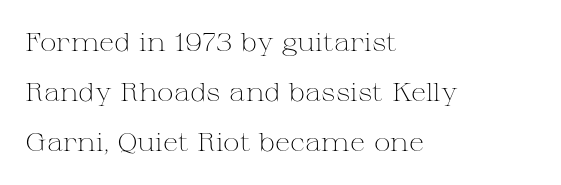
Q: Is the text bold? A: No.
Q: Is the text italic (slanted)? A: No, it is upright.
Q: Is the text underlined? A: No.
Q: How is the paragraph aligned? A: Left-aligned.
Q: Is the spacing between letters normal or unusually wide? A: Normal.
Q: Is the spacing between lines tight, normal or loose? A: Loose.
